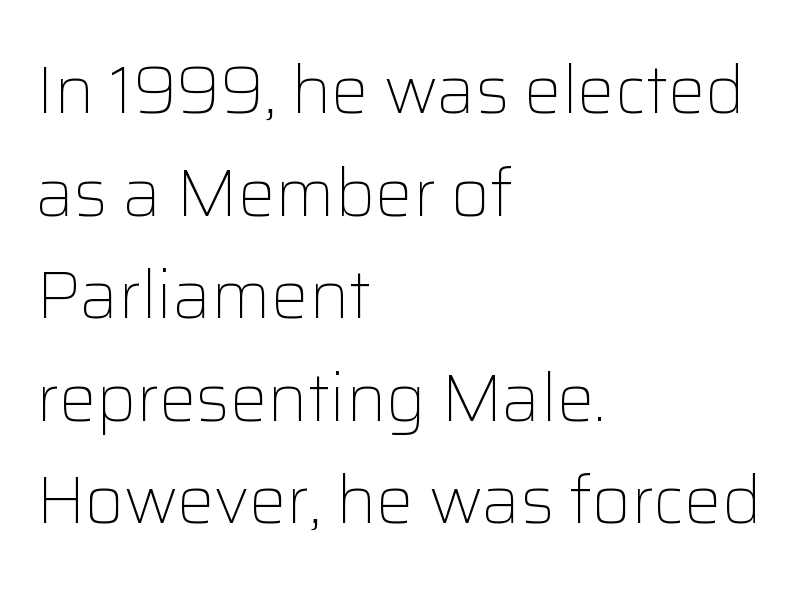
The image shows 67 px light sans-serif type, upright; set left-aligned, normal line spacing (1.53x), normal letter spacing, not underlined; low stroke contrast and a medium x-height.
